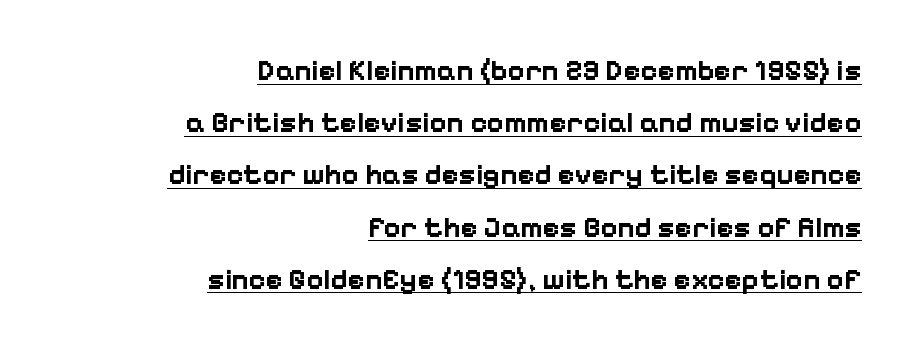
Each word holds together tightly as a unit, with standard inter-letter gaps. Here the designer chose a conventional face with non-uniform glyph widths. Nothing sits at the stroke ends, so this counts as sans-serif. Every word sits above its own underline. It's the straight-up-and-down kind of type.
